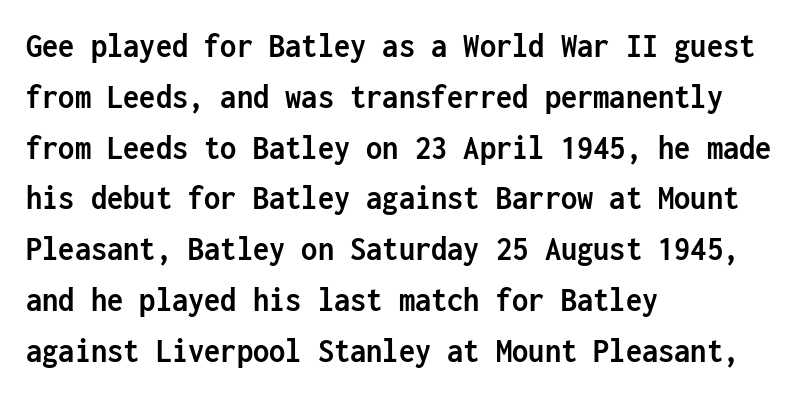
{"serif": "no", "italic": "no", "bold": "yes", "weight": "semibold", "width": "condensed", "stroke_contrast": "low", "x_height": "medium", "monospaced": "yes", "underline": "no", "align": "left", "line_spacing": "normal", "line_spacing_ratio": 1.41, "letter_spacing": "normal", "letter_spacing_em": 0.0, "glyph_px": 36}
